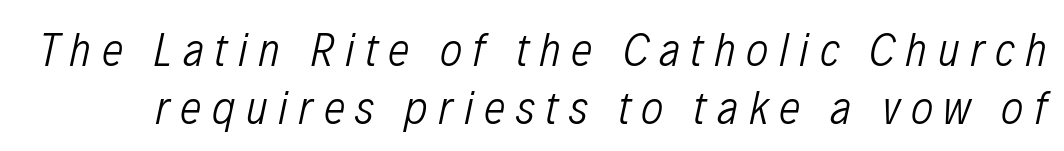
{"italic": "yes", "lean": "right", "slant_degrees": 12, "bold": "no", "weight": "light", "width": "condensed", "stroke_contrast": "low", "x_height": "medium", "monospaced": "no", "underline": "no", "line_spacing_ratio": 1.2, "letter_spacing": "wide", "letter_spacing_em": 0.22, "glyph_px": 48}
